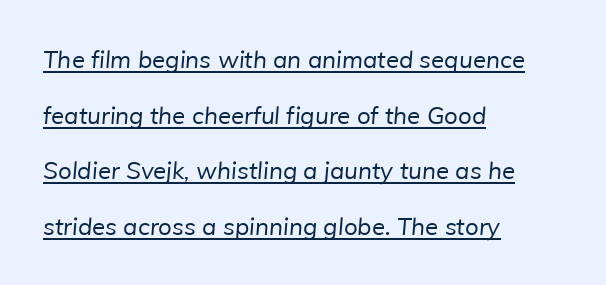
Nobody touched the tracking dial on this one. Is this a heavy cut? Hardly; it is regular or lighter. Glance below the letters and you will spot a drawn line. You could fit nearly another row in the gap between these rows. Short and long lines alike share a common starting point at left.
